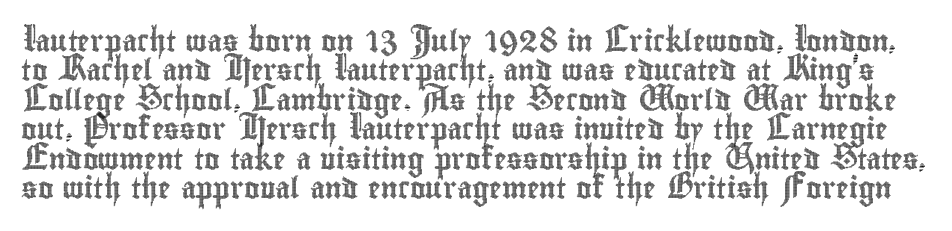
The image shows 21 px text type, upright; set normal line spacing (1.4x), normal letter spacing, not underlined.
